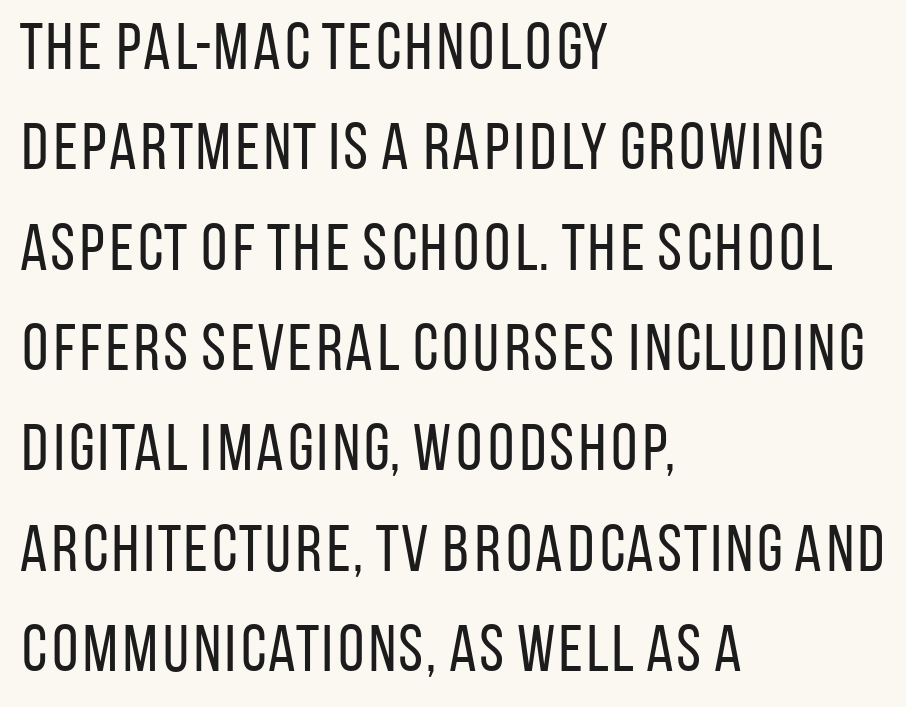
Think of a printed novel: that variable character pitch is what you see here. Stroke thickness stays within the range of a standard reading face or lighter. Compared with typical paragraphs, the rows here are spaced about the same. Descenders hang freely into open space. The passage is arranged the way most books set body copy — flush left.
